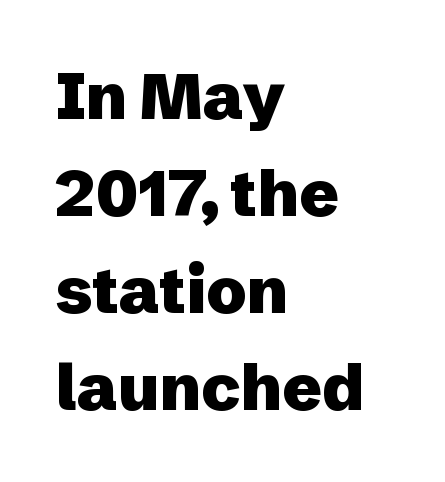
{"serif": "no", "italic": "no", "bold": "yes", "weight": "heavy", "width": "normal", "stroke_contrast": "low", "x_height": "medium", "monospaced": "no", "underline": "no", "align": "left", "line_spacing": "normal", "line_spacing_ratio": 1.49, "letter_spacing": "normal", "letter_spacing_em": 0.0, "glyph_px": 65}
